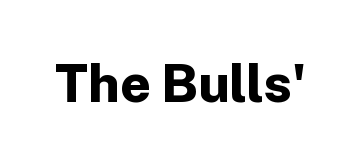
Q: Is the text bold? A: Yes.
Q: Is the text italic (slanted)? A: No, it is upright.
Q: Is the typeface a serif or a sans-serif typeface? A: Sans-serif.
Q: Is the text underlined? A: No.
Q: Is the spacing between letters normal or unusually wide? A: Normal.
Q: Width (condensed, normal, or wide)? A: Normal.
Q: Stroke contrast? A: Low.
Q: x-height? A: Medium.
Q: Monospaced? A: No.
